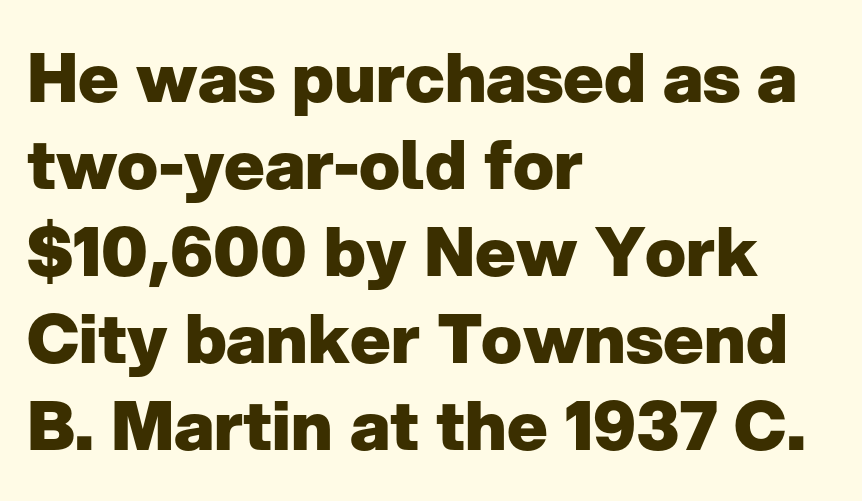
The tracking reads as untouched default to a designer's eye. The lettering stays uniformly vertical, giving the passage a roman look. One glance says typical: line gaps are just what's usual. The font family rendered here belongs to the sans-serif group.
